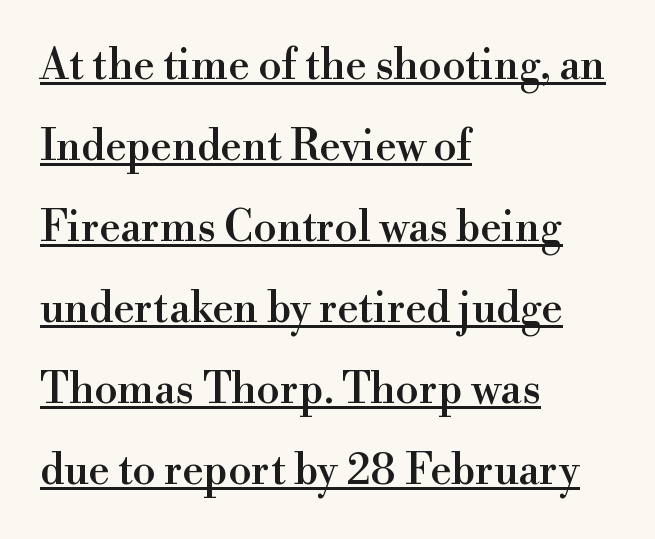
A typesetter would call this proportional, since set widths differ per character. The lines in this sample share a left origin and differ only in where they stop. These lines keep a tight, regular rhythm from letter to letter. The face used here appears with an underline applied. Type style note: has serifs. Every stem runs plumb, perpendicular to the baseline.
